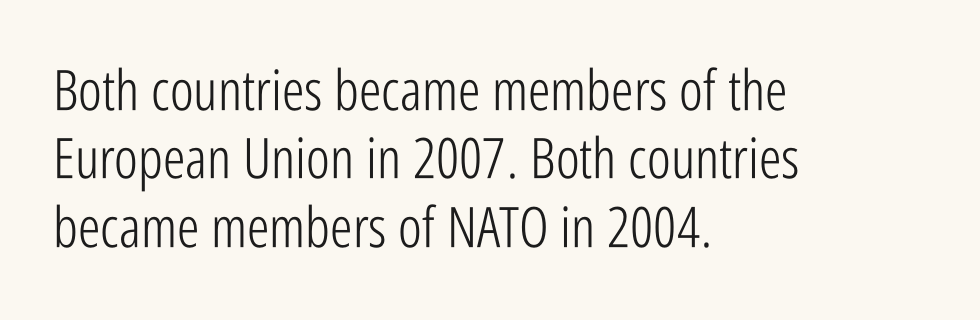
{"serif": "no", "italic": "no", "bold": "no", "weight": "light", "width": "condensed", "stroke_contrast": "low", "x_height": "medium", "monospaced": "no", "underline": "no", "align": "left", "line_spacing_ratio": 1.22, "letter_spacing": "normal", "letter_spacing_em": 0.0, "glyph_px": 56}
